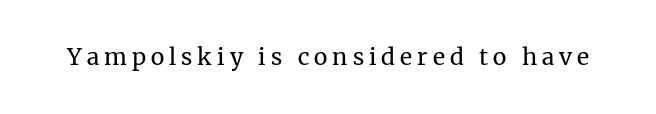
The image shows 23 px text type, upright; set unusually wide letter spacing (+0.22 em), not underlined.
